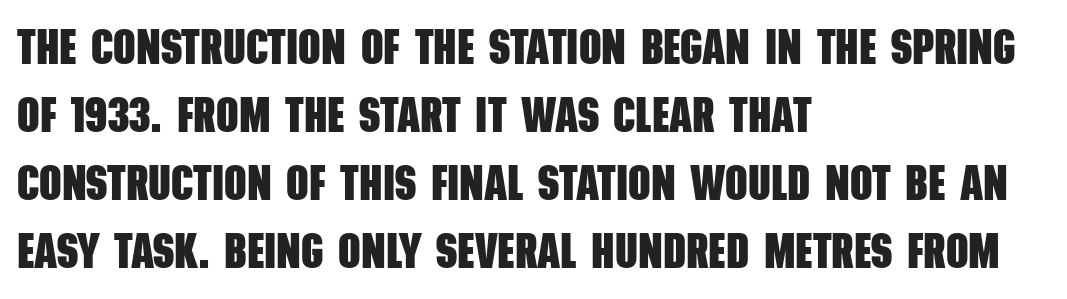
Q: Is the text bold? A: Yes.
Q: Is the typeface a serif or a sans-serif typeface? A: Sans-serif.
Q: Is the text underlined? A: No.
Q: How is the paragraph aligned? A: Left-aligned.
Q: Is the spacing between letters normal or unusually wide? A: Normal.
Q: Is the spacing between lines tight, normal or loose? A: Normal.
Q: Width (condensed, normal, or wide)? A: Condensed.
Q: Stroke contrast? A: Low.
Q: x-height? A: Large.
Q: Monospaced? A: No.
